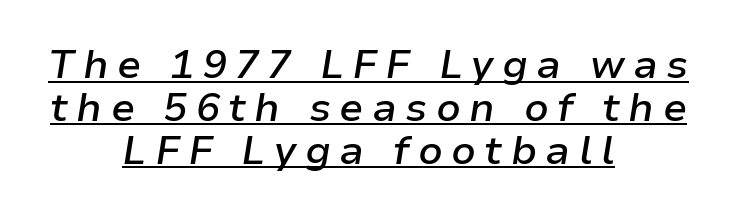
The image shows 40 px semibold type, italic (leaning right); set centered, tight line spacing (1.07x), unusually wide letter spacing (+0.21 em), underlined; low stroke contrast and a medium x-height.
